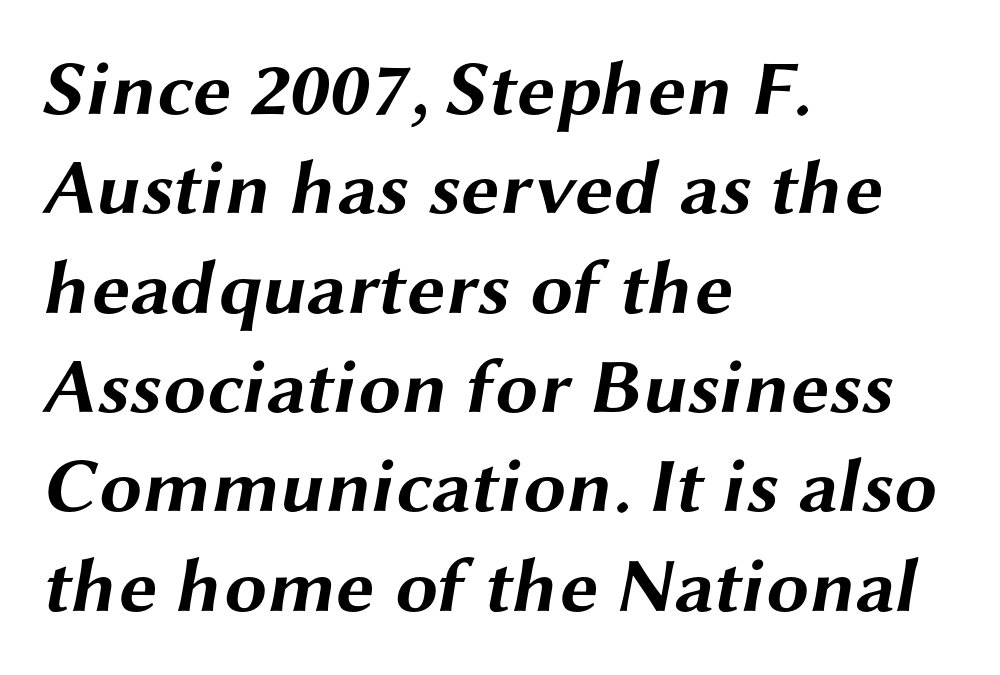
Character widths vary here, with narrow letters taking less room than wide ones. The designer left line spacing at the default. This is heavy type, rendered in bold. You can tell from the bare stems that sans-serif type was used.
